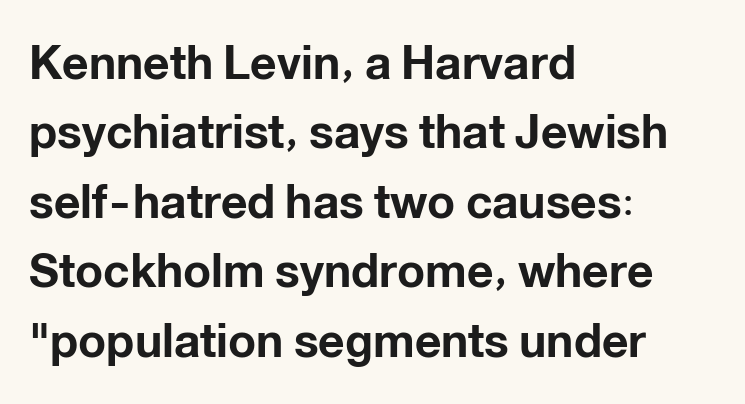
The area under the type is left untouched. Line starts are locked; line ends wander. Italic: no, the glyphs are upright roman. You could not count columns in this text — the font is proportionally spaced.
